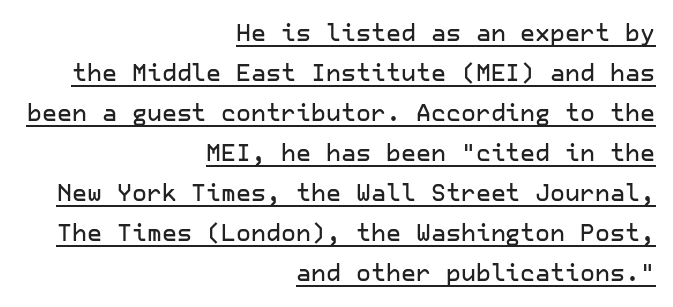
This rendering uses right alignment, leaving the left contour irregular. There is no visible air inserted between adjacent glyphs. Has an underline been added? It has. Every character sits straight up, as roman type does.
